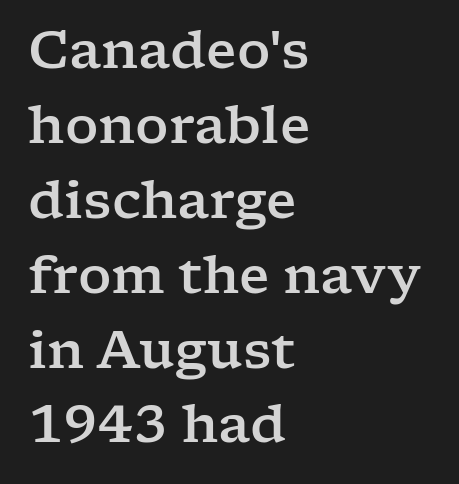
Each row of text sits above clean, open space. Students, note that the glyphs here touch the page at normal intervals. Is there much room between lines? A standard amount, neither cramped nor airy. Varying glyph widths throughout — classic text-font behaviour. Notice how the stems are strictly vertical — no italics here. Layout note: lines flush left.
